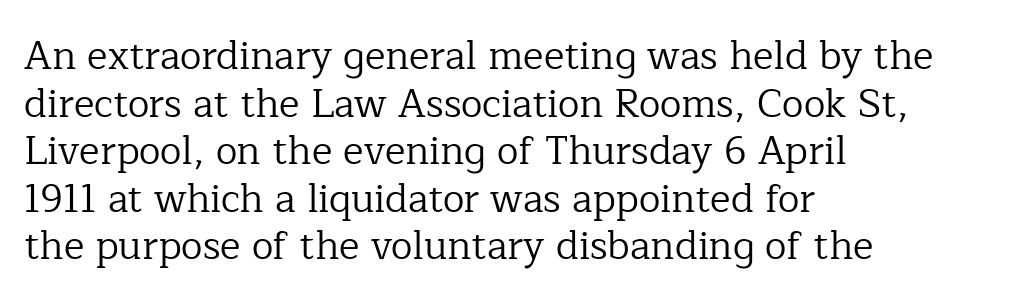
The image shows 39 px regular-weight serif type, upright; set left-aligned, line spacing 1.22x, normal letter spacing, not underlined; low stroke contrast and a medium x-height.
